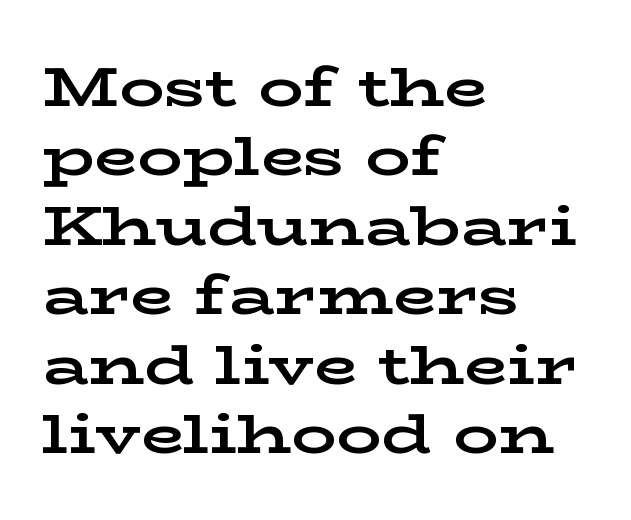
Character widths vary here, with narrow letters taking less room than wide ones. The glyphs are unaccompanied by any horizontal stroke below them. The rendering anchors every line to the left-hand side. Is the type bold? Yes — the strokes are clearly thick and heavy.
